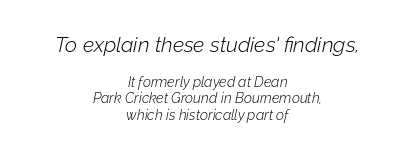
This rendering features lettering with no underline. In terms of letterspacing, this is plain default setting. The weight tops out at a normal text grade. Of the two passages, the one on top uses the larger point size. The paragraph has two soft edges and a firm central axis. Italic? Definitely — the glyphs are oblique.
